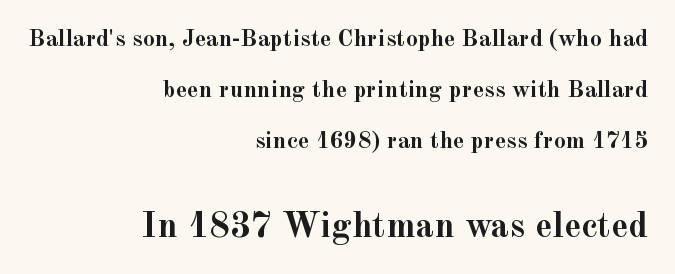
The image shows 36 px semibold serif type, upright; set right-aligned, loose line spacing (2.13x), normal letter spacing, not underlined; the second (bottom) block is 1.5x larger; a small x-height.
